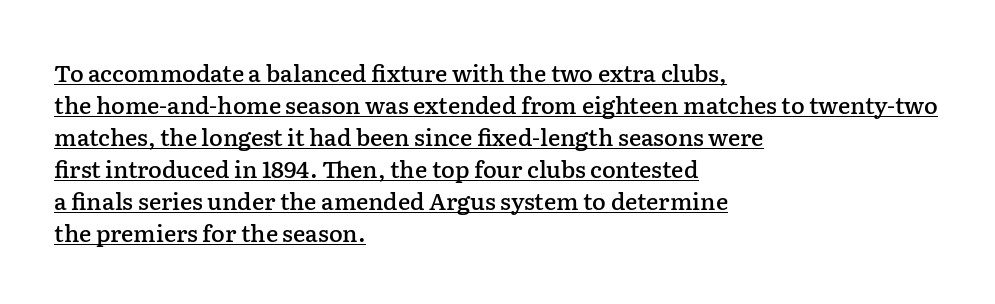
The image shows 23 px text type, upright; set left-aligned, normal line spacing (1.39x), normal letter spacing, underlined.
